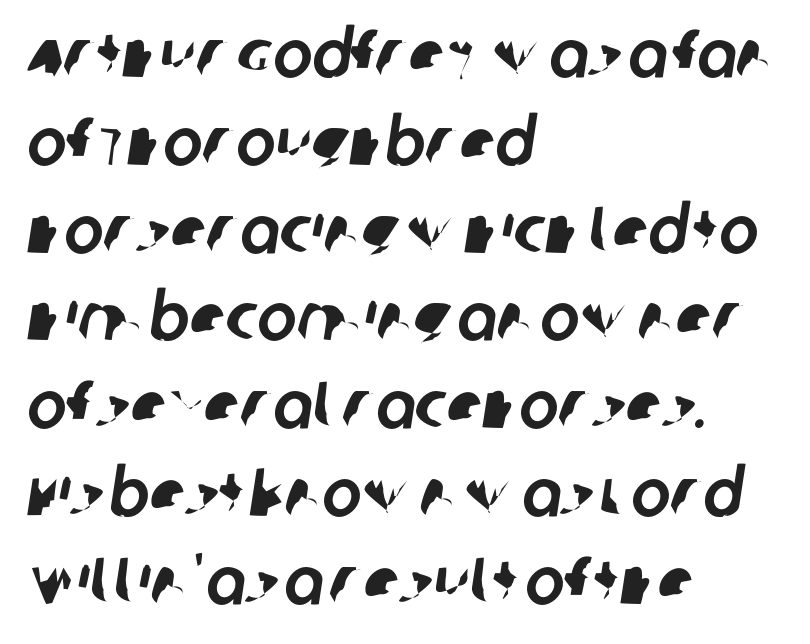
The image shows 66 px sans-serif type; set left-aligned, normal line spacing (1.33x), normal letter spacing, not underlined; low stroke contrast and a large x-height.
